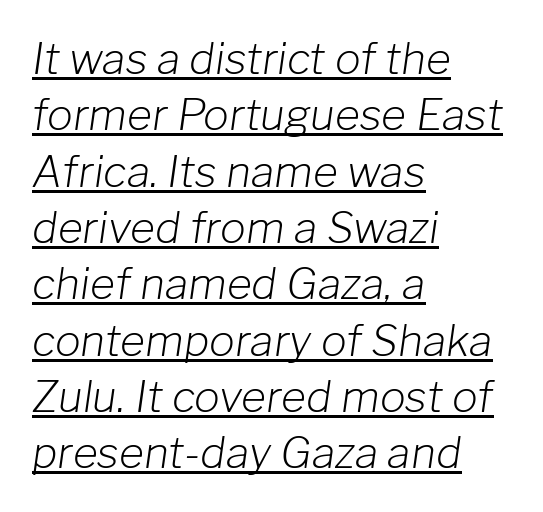
The image shows 43 px light type, italic (leaning right); set left-aligned, normal line spacing (1.31x), normal letter spacing, underlined; low stroke contrast and a medium x-height.
